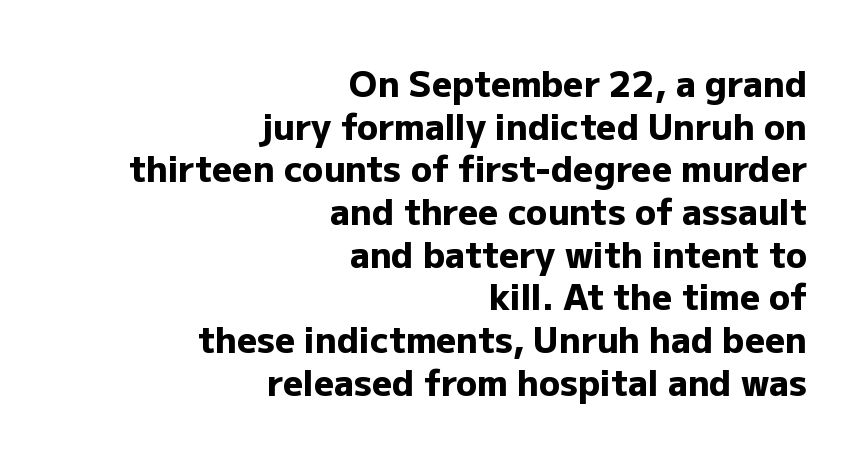
{"serif": "no", "italic": "no", "bold": "yes", "weight": "heavy", "width": "normal", "stroke_contrast": "low", "x_height": "medium", "monospaced": "no", "underline": "no", "align": "right", "line_spacing_ratio": 1.22, "letter_spacing": "normal", "letter_spacing_em": 0.0, "glyph_px": 35}
